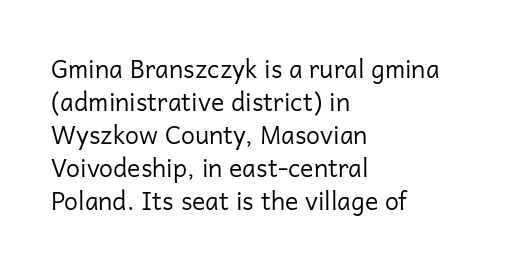
The image shows 25 px text type, upright; set left-aligned, normal line spacing (1.32x), normal letter spacing, not underlined.
